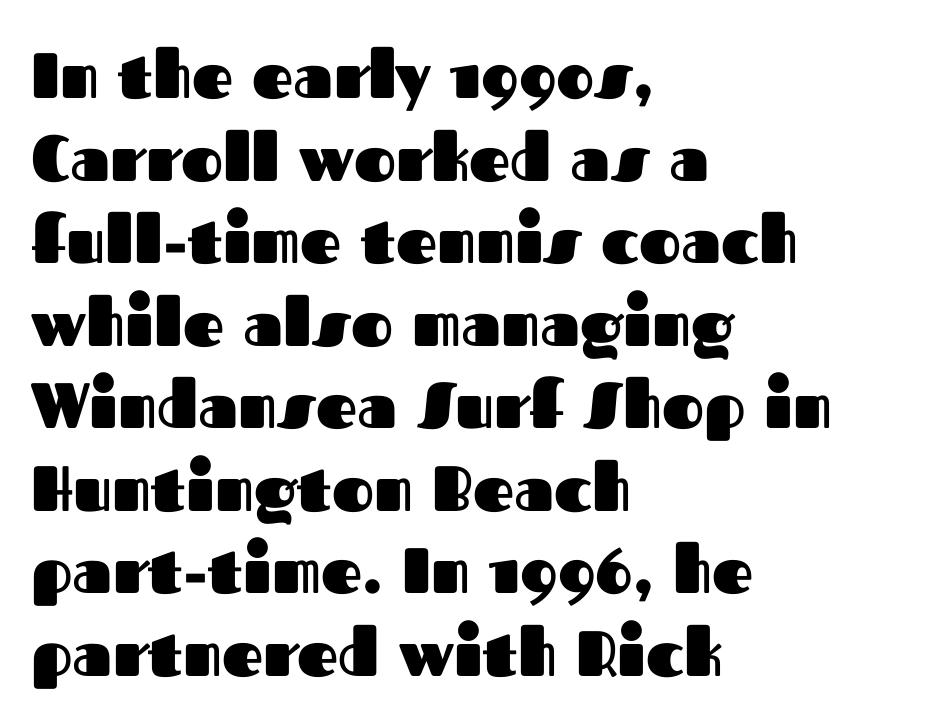
Q: Is the text bold? A: Yes.
Q: Is the text italic (slanted)? A: No, it is upright.
Q: Is the typeface a serif or a sans-serif typeface? A: Sans-serif.
Q: Is the text underlined? A: No.
Q: How is the paragraph aligned? A: Left-aligned.
Q: Is the spacing between letters normal or unusually wide? A: Normal.
Q: Is the spacing between lines tight, normal or loose? A: Normal.
Q: Width (condensed, normal, or wide)? A: Normal.
Q: Stroke contrast? A: Medium.
Q: x-height? A: Medium.
Q: Monospaced? A: No.
